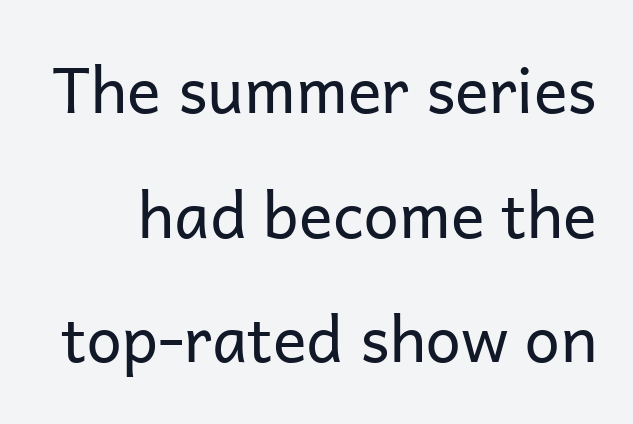
Q: Is the text bold? A: No.
Q: Is the text italic (slanted)? A: No, it is upright.
Q: Is the typeface a serif or a sans-serif typeface? A: Sans-serif.
Q: Is the text underlined? A: No.
Q: Is the spacing between letters normal or unusually wide? A: Normal.
Q: Is the spacing between lines tight, normal or loose? A: Loose.
Q: Width (condensed, normal, or wide)? A: Normal.
Q: Stroke contrast? A: Low.
Q: x-height? A: Medium.
Q: Monospaced? A: No.
